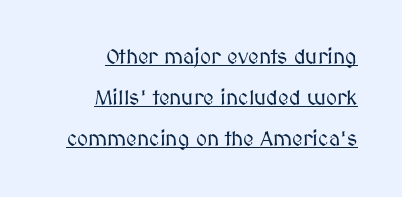
Q: Is the text italic (slanted)? A: No, it is upright.
Q: Is the text underlined? A: Yes.
Q: How is the paragraph aligned? A: Right-aligned.
Q: Is the spacing between letters normal or unusually wide? A: Normal.
Q: Is the spacing between lines tight, normal or loose? A: Loose.
